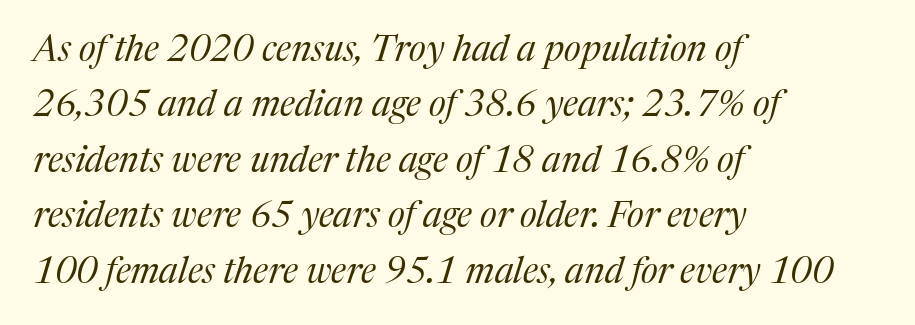
{"serif": "yes", "italic": "yes", "lean": "right", "slant_degrees": 17, "bold": "no", "weight": "regular", "width": "normal", "stroke_contrast": "medium", "x_height": "medium", "monospaced": "no", "underline": "no", "align": "left", "line_spacing": "normal", "line_spacing_ratio": 1.54, "letter_spacing": "normal", "letter_spacing_em": 0.0, "glyph_px": 36}
